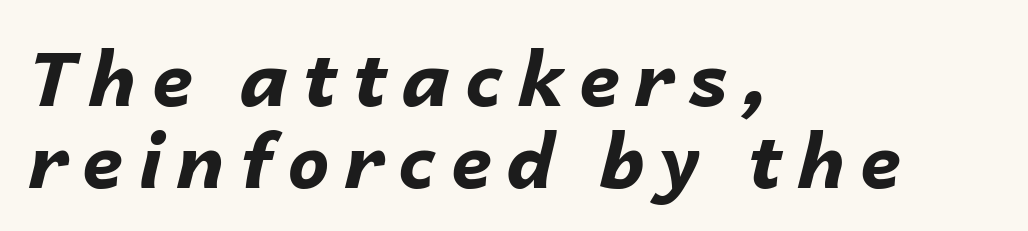
Q: Is the text bold? A: Yes.
Q: Is the text italic (slanted)? A: Yes, it leans right by about 14 degrees.
Q: Is the text underlined? A: No.
Q: How is the paragraph aligned? A: Left-aligned.
Q: Is the spacing between lines tight, normal or loose? A: Tight.
Q: Width (condensed, normal, or wide)? A: Normal.
Q: Stroke contrast? A: Low.
Q: x-height? A: Medium.
Q: Monospaced? A: No.
